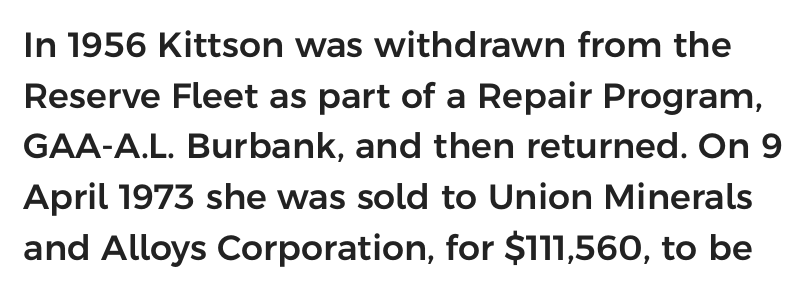
Does extra space separate the letters? No, they use regular spacing. Do the characters align in a grid? No, the font is proportional. Is there any slant? The stems are plumb. Is there much room between lines? A standard amount, neither cramped nor airy.
